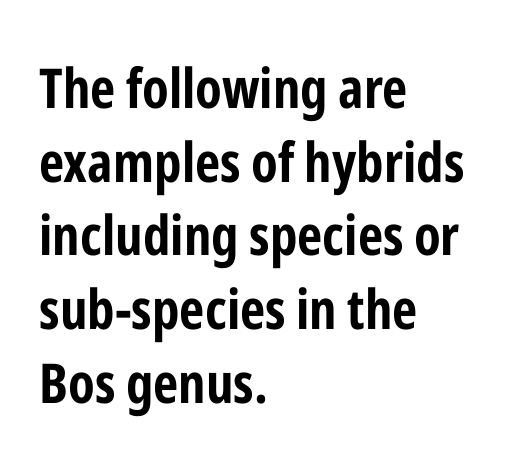
The image shows 55 px bold, condensed sans-serif type, upright; set left-aligned, normal line spacing (1.34x), normal letter spacing, not underlined; low stroke contrast and a medium x-height.
